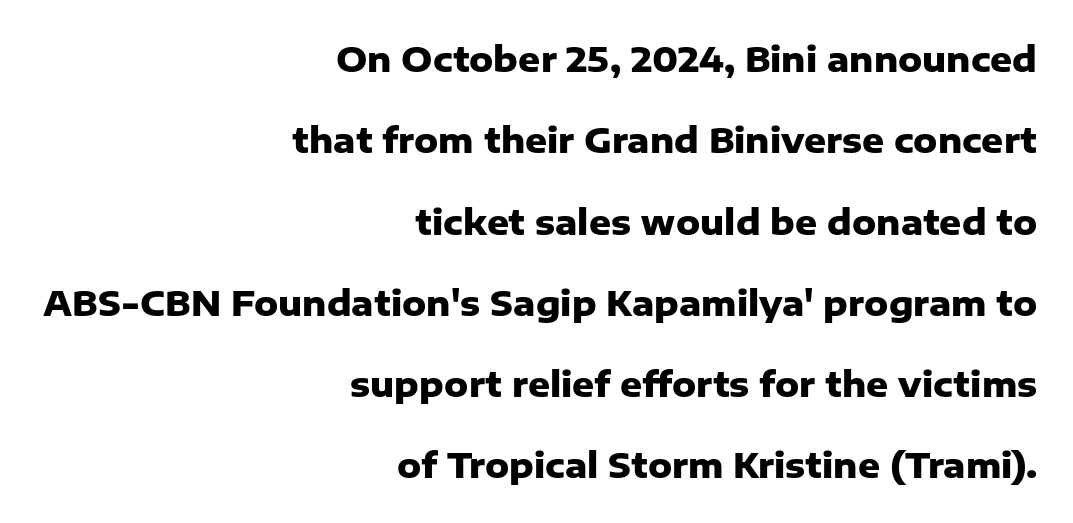
{"serif": "no", "italic": "no", "bold": "yes", "weight": "heavy", "width": "normal", "stroke_contrast": "low", "x_height": "medium", "monospaced": "no", "underline": "no", "align": "right", "line_spacing": "loose", "line_spacing_ratio": 2.39, "letter_spacing": "normal", "letter_spacing_em": 0.0, "glyph_px": 34}
